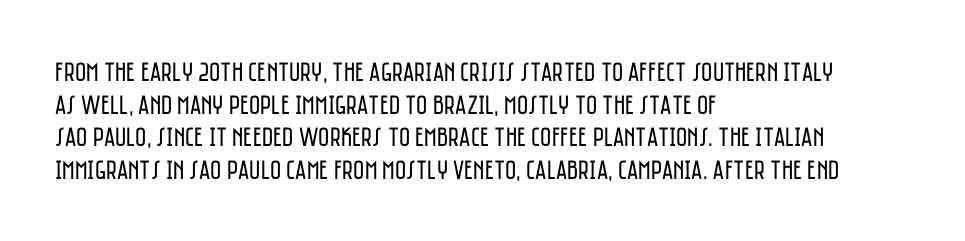
The image shows 27 px text type, upright; set left-aligned, line spacing 1.21x, normal letter spacing, not underlined.
